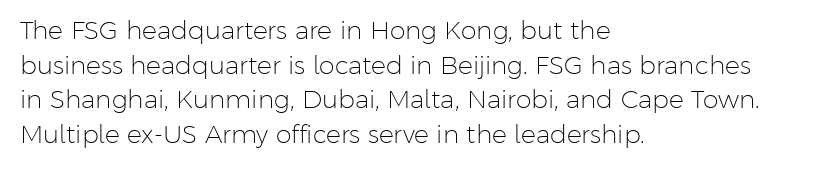
The letters stand straight up with perfectly vertical stems. The typesetter chose a ragged-right arrangement here. What's the leading like? Ordinary, nothing unusual. Nothing unusual about the tracking: characters are spaced as the font intends. Is the stroke heavy? The answer is a plain regular-or-lighter.
